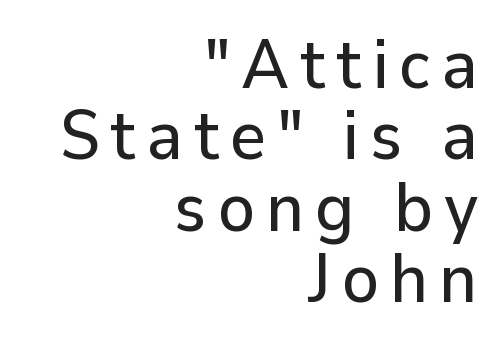
The image shows 70 px sans-serif type, upright; set right-aligned, tight line spacing (1.02x), not underlined; low stroke contrast and a medium x-height.
